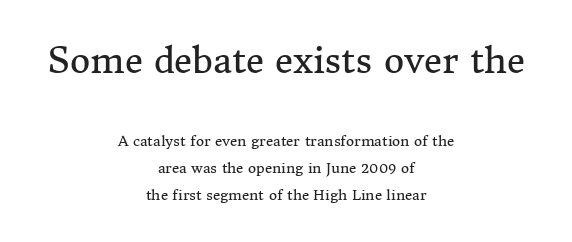
The image shows 35 px regular-weight serif type, upright; set centered, loose line spacing (1.9x), normal letter spacing, not underlined; the first (top) block is 2.5x larger; medium stroke contrast and a medium x-height.
